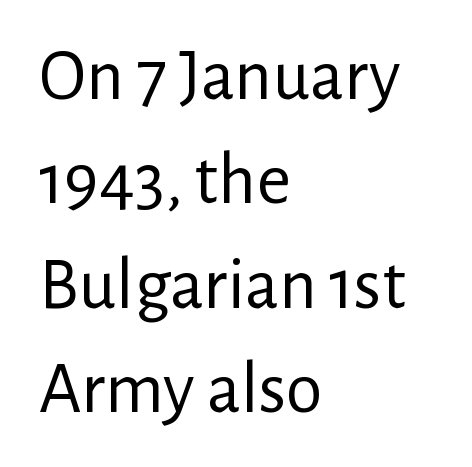
The image shows 74 px regular-weight sans-serif type, upright; set left-aligned, normal line spacing (1.41x), normal letter spacing, not underlined; low stroke contrast and a medium x-height.
